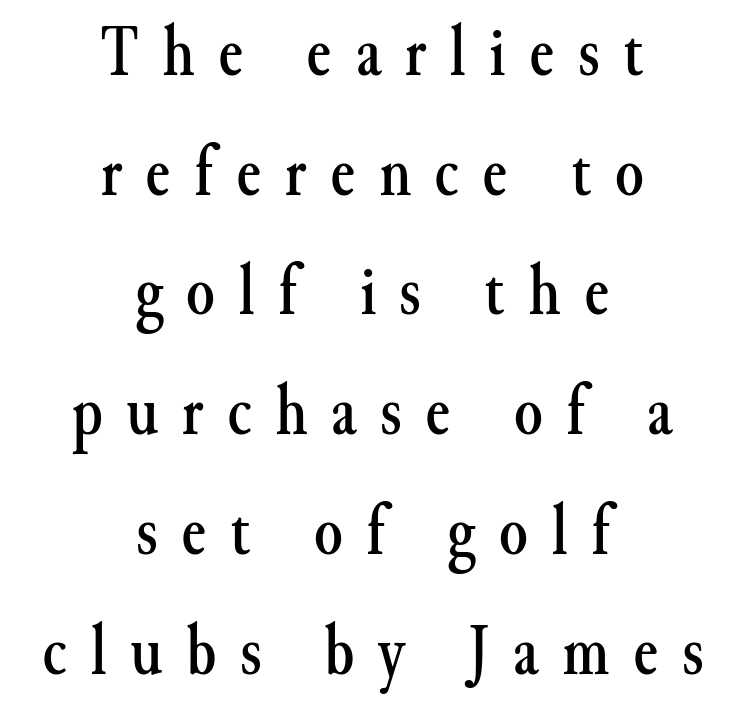
The image shows 73 px serif type, upright; set centered, normal line spacing (1.64x), unusually wide letter spacing (+0.32 em), not underlined; medium stroke contrast and a small x-height.
